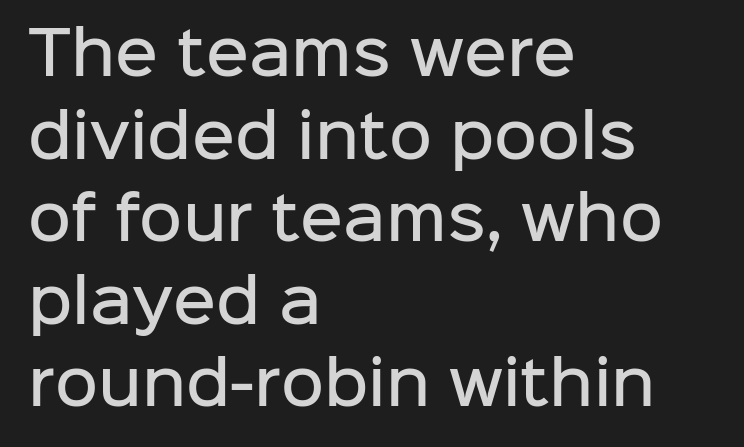
Q: Is the text bold? A: Semi-bold.
Q: Is the text italic (slanted)? A: No, it is upright.
Q: Is the typeface a serif or a sans-serif typeface? A: Sans-serif.
Q: Is the text underlined? A: No.
Q: How is the paragraph aligned? A: Left-aligned.
Q: Is the spacing between letters normal or unusually wide? A: Normal.
Q: Is the spacing between lines tight, normal or loose? A: Normal.
Q: Width (condensed, normal, or wide)? A: Normal.
Q: Stroke contrast? A: Low.
Q: x-height? A: Medium.
Q: Monospaced? A: No.
